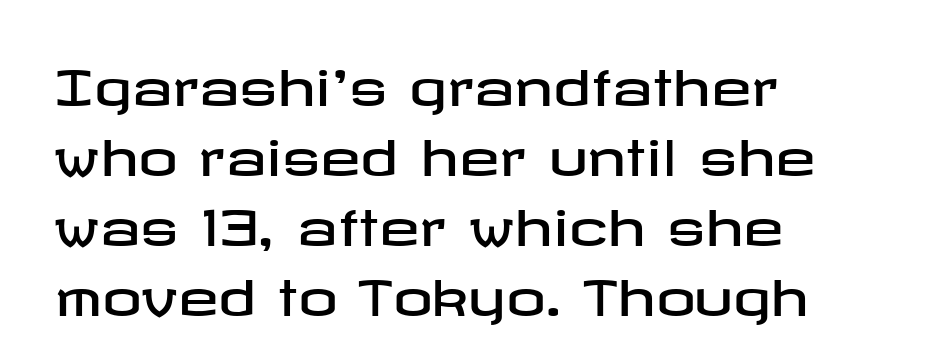
{"serif": "no", "italic": "no", "width": "wide", "stroke_contrast": "low", "x_height": "medium", "underline": "no", "align": "left", "line_spacing": "normal", "line_spacing_ratio": 1.43, "letter_spacing": "normal", "letter_spacing_em": 0.0, "glyph_px": 49}
